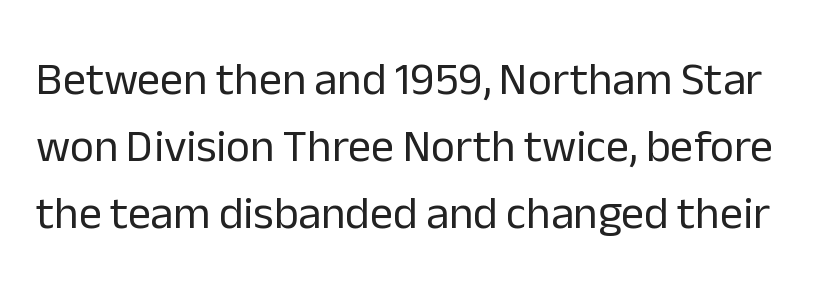
{"serif": "no", "italic": "no", "bold": "no", "weight": "regular", "width": "normal", "stroke_contrast": "low", "x_height": "medium", "monospaced": "no", "underline": "no", "line_spacing": "normal", "line_spacing_ratio": 1.46, "letter_spacing": "normal", "letter_spacing_em": 0.0, "glyph_px": 46}
